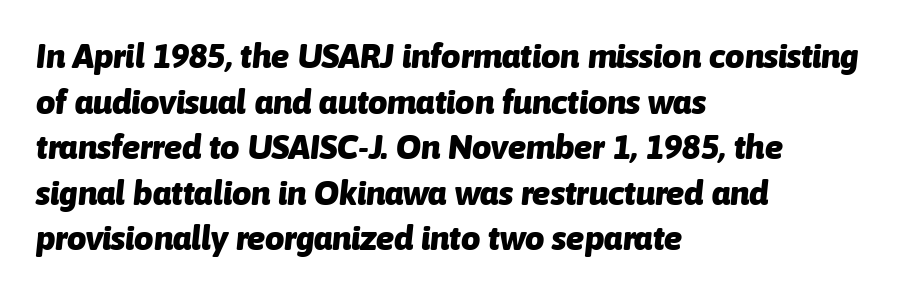
The image shows 34 px heavy type, italic (leaning right); set left-aligned, normal line spacing (1.34x), normal letter spacing, not underlined; low stroke contrast and a medium x-height.
